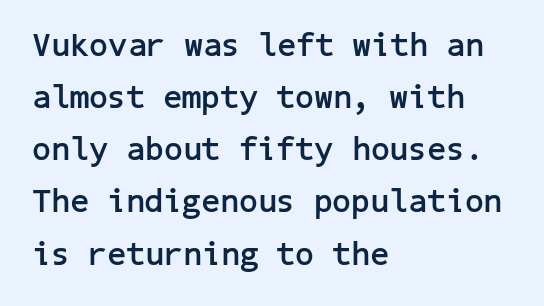
Q: Is the text bold? A: Yes.
Q: Is the text italic (slanted)? A: No, it is upright.
Q: Is the typeface a serif or a sans-serif typeface? A: Sans-serif.
Q: Is the text underlined? A: No.
Q: How is the paragraph aligned? A: Left-aligned.
Q: Is the spacing between letters normal or unusually wide? A: Normal.
Q: Is the spacing between lines tight, normal or loose? A: Normal.
Q: Width (condensed, normal, or wide)? A: Normal.
Q: Stroke contrast? A: Low.
Q: x-height? A: Medium.
